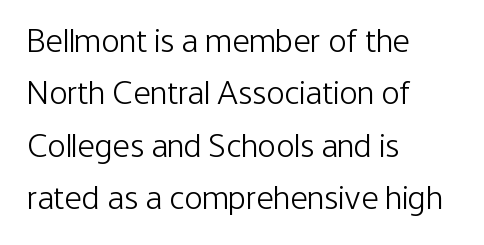
The font family rendered here belongs to the sans-serif group. Quick note: underline off. Regular leading. The face looks like a standard text weight, possibly lighter. Ascenders rise straight up at ninety degrees. Line beginnings align vertically; line endings do not.
